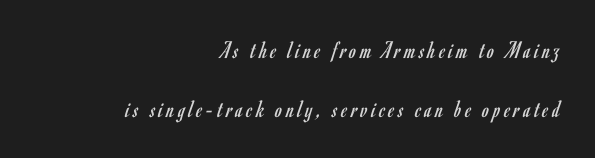
Q: Is the text bold? A: No.
Q: Is the text italic (slanted)? A: Yes.
Q: Is the text underlined? A: No.
Q: How is the paragraph aligned? A: Right-aligned.
Q: Is the spacing between lines tight, normal or loose? A: Loose.
